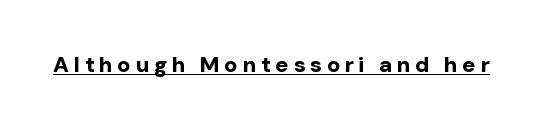
{"italic": "no", "bold": "yes", "underline": "yes", "letter_spacing": "wide", "letter_spacing_em": 0.21, "glyph_px": 22}
